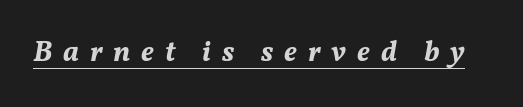
{"italic": "yes", "lean": "right", "slant_degrees": 11, "bold": "yes", "weight": "bold", "width": "normal", "stroke_contrast": "medium", "x_height": "medium", "monospaced": "no", "underline": "yes", "letter_spacing": "wide", "letter_spacing_em": 0.37, "glyph_px": 29}
